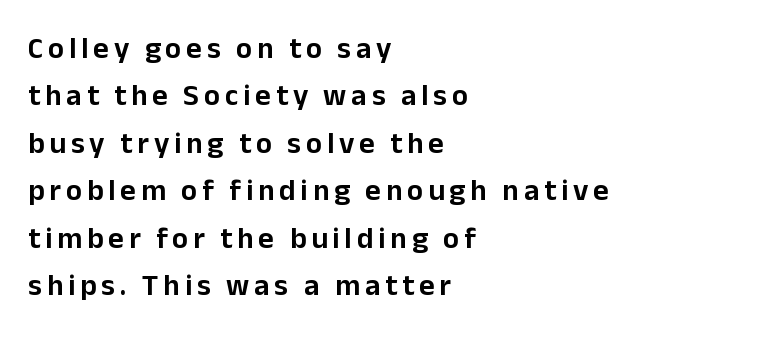
The image shows 30 px sans-serif type, upright; set left-aligned, normal line spacing (1.58x), not underlined; low stroke contrast and a medium x-height.
